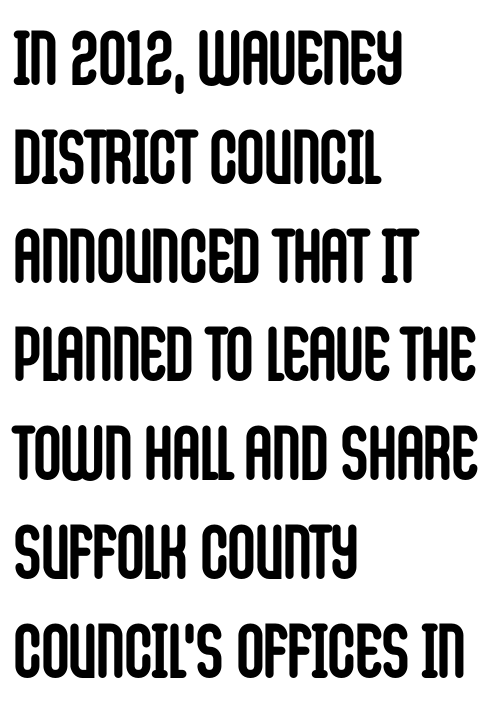
Leading: standard. Grotesque or geometric, the face here clearly has no serifs. Style check: upright. No extra tracking has been applied to these lines.
